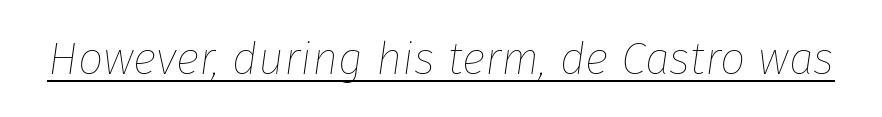
The image shows 45 px thin type, italic (leaning right); set normal letter spacing, underlined; low stroke contrast and a medium x-height.
